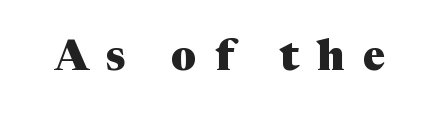
{"serif": "yes", "italic": "no", "bold": "yes", "weight": "heavy", "width": "normal", "stroke_contrast": "medium", "x_height": "medium", "monospaced": "no", "underline": "no", "letter_spacing": "wide", "letter_spacing_em": 0.44, "glyph_px": 42}
